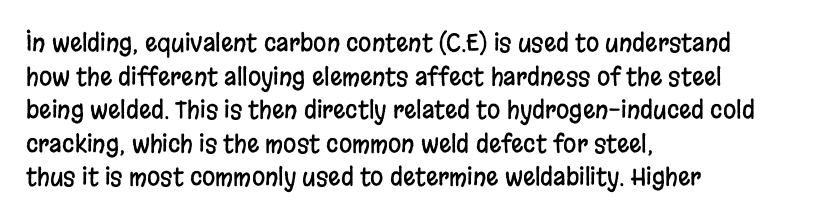
Q: Is the text italic (slanted)? A: No, it is upright.
Q: Is the text underlined? A: No.
Q: How is the paragraph aligned? A: Left-aligned.
Q: Is the spacing between letters normal or unusually wide? A: Normal.
Q: Is the spacing between lines tight, normal or loose? A: Normal.
